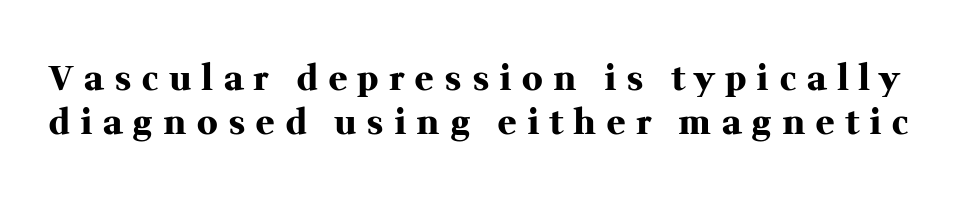
The image shows 34 px heavy serif type, upright; set normal line spacing (1.3x), unusually wide letter spacing (+0.33 em), not underlined; medium stroke contrast and a medium x-height.
